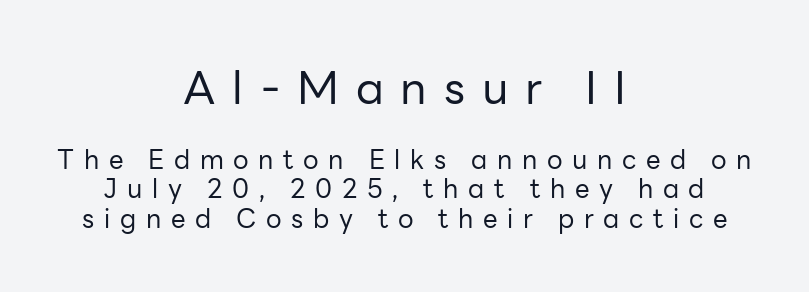
The characters are drawn with everyday or finer stroke widths. Varying glyph widths throughout — classic text-font behaviour. The typeface chosen for these lines omits serifs. Notice how the stems are strictly vertical — no italics here. Between these two stacked blocks, the higher one wins on size. A bare baseline throughout the passage.
